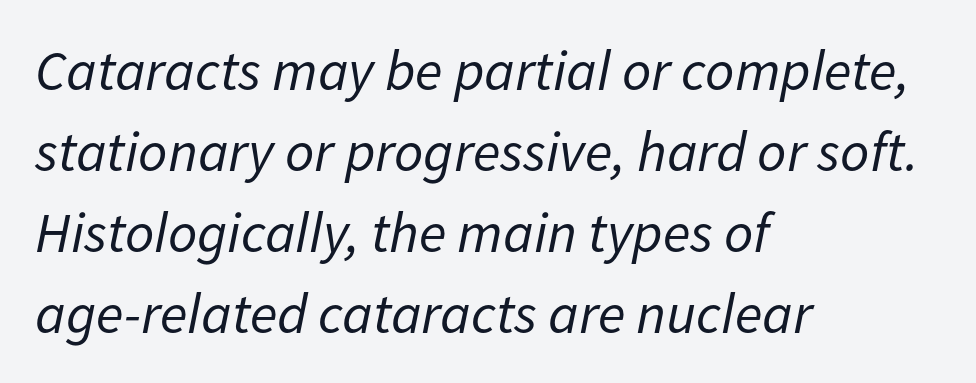
The image shows 57 px regular-weight type, italic (leaning right); set left-aligned, normal line spacing (1.42x), normal letter spacing, not underlined; low stroke contrast and a medium x-height.
